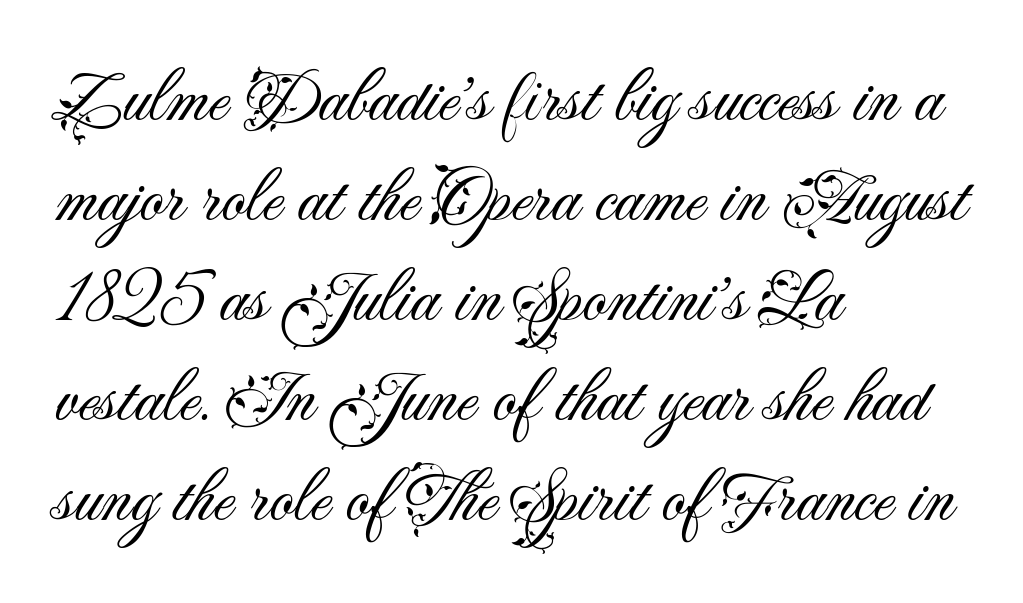
Q: Is the text bold? A: No.
Q: Is the text italic (slanted)? A: Yes.
Q: Is the typeface a serif or a sans-serif typeface? A: Sans-serif.
Q: Is the text underlined? A: No.
Q: How is the paragraph aligned? A: Left-aligned.
Q: Is the spacing between letters normal or unusually wide? A: Normal.
Q: Is the spacing between lines tight, normal or loose? A: Normal.
Q: Width (condensed, normal, or wide)? A: Normal.
Q: Stroke contrast? A: Medium.
Q: x-height? A: Small.
Q: Monospaced? A: No.
